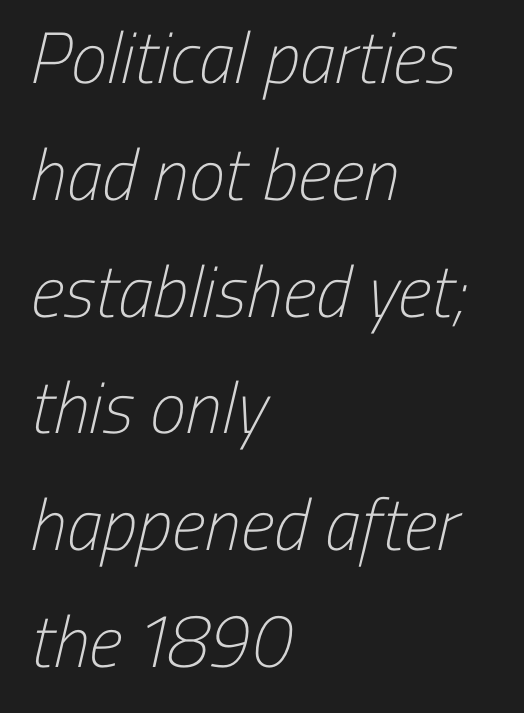
Q: Is the text bold? A: No.
Q: Is the typeface a serif or a sans-serif typeface? A: Sans-serif.
Q: Is the text underlined? A: No.
Q: How is the paragraph aligned? A: Left-aligned.
Q: Is the spacing between letters normal or unusually wide? A: Normal.
Q: Is the spacing between lines tight, normal or loose? A: Normal.
Q: Width (condensed, normal, or wide)? A: Condensed.
Q: Stroke contrast? A: Low.
Q: x-height? A: Medium.
Q: Monospaced? A: No.
